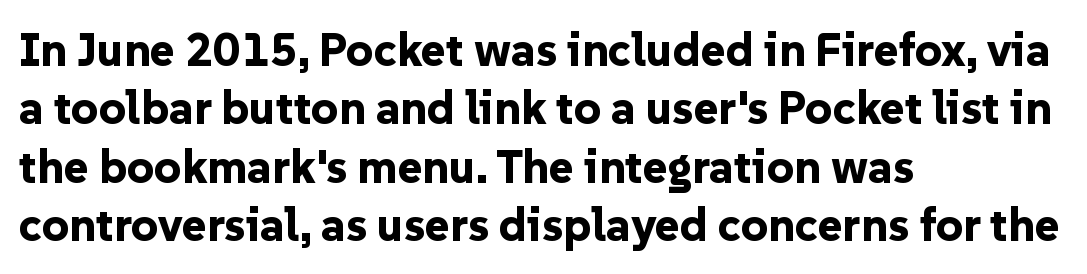
Q: Is the text bold? A: Yes.
Q: Is the text italic (slanted)? A: No, it is upright.
Q: Is the typeface a serif or a sans-serif typeface? A: Sans-serif.
Q: Is the text underlined? A: No.
Q: How is the paragraph aligned? A: Left-aligned.
Q: Is the spacing between letters normal or unusually wide? A: Normal.
Q: Width (condensed, normal, or wide)? A: Normal.
Q: Stroke contrast? A: Low.
Q: x-height? A: Medium.
Q: Monospaced? A: No.
